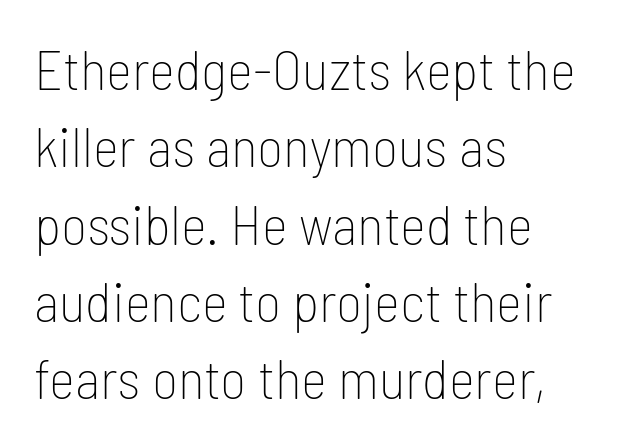
Q: Is the text bold? A: No.
Q: Is the text italic (slanted)? A: No, it is upright.
Q: Is the typeface a serif or a sans-serif typeface? A: Sans-serif.
Q: Is the text underlined? A: No.
Q: How is the paragraph aligned? A: Left-aligned.
Q: Is the spacing between letters normal or unusually wide? A: Normal.
Q: Is the spacing between lines tight, normal or loose? A: Normal.
Q: Width (condensed, normal, or wide)? A: Condensed.
Q: Stroke contrast? A: Low.
Q: x-height? A: Medium.
Q: Monospaced? A: No.
